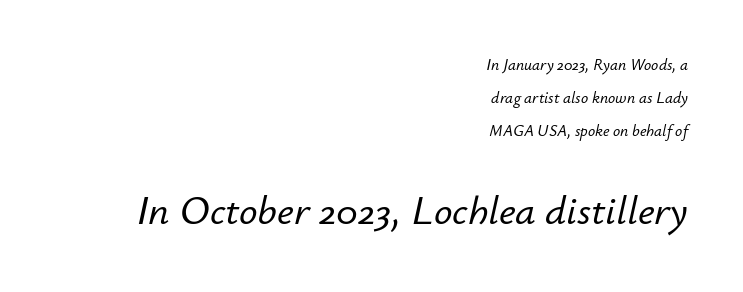
{"italic": "yes", "lean": "right", "slant_degrees": 12, "width": "normal", "stroke_contrast": "low", "x_height": "small", "monospaced": "no", "underline": "no", "align": "right", "line_spacing": "loose", "line_spacing_ratio": 2.05, "letter_spacing": "normal", "letter_spacing_em": 0.0, "larger_block": "second", "size_ratio": 2.56, "glyph_px": 41}
